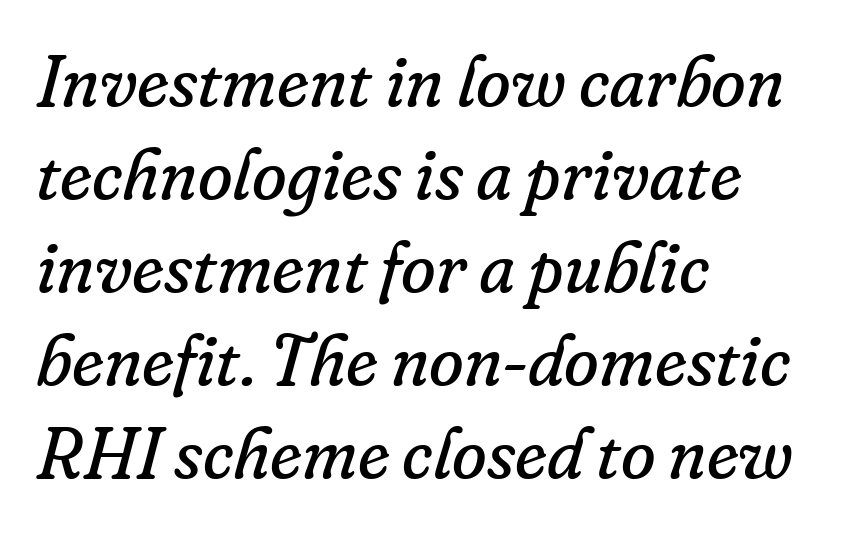
The image shows 71 px regular-weight serif type, italic (leaning right); set left-aligned, normal line spacing (1.31x), normal letter spacing, not underlined; low stroke contrast and a small x-height.
